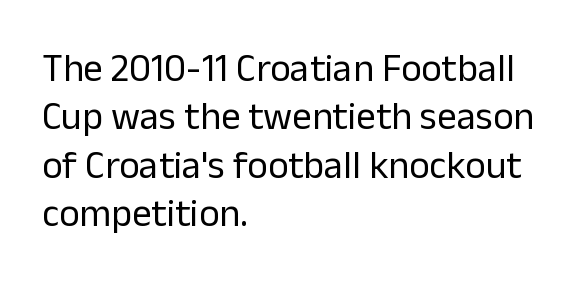
{"serif": "no", "italic": "no", "bold": "no", "weight": "regular", "width": "normal", "stroke_contrast": "low", "x_height": "medium", "monospaced": "no", "underline": "no", "align": "left", "line_spacing_ratio": 1.24, "letter_spacing": "normal", "letter_spacing_em": 0.0, "glyph_px": 39}
